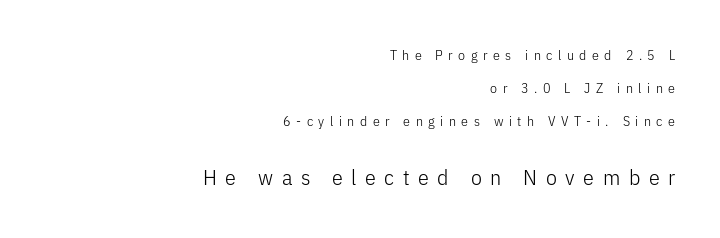
The image shows 22 px text type, upright; set right-aligned, loose line spacing (2.37x), unusually wide letter spacing (+0.39 em), not underlined; the second (bottom) block is 1.57x larger.
